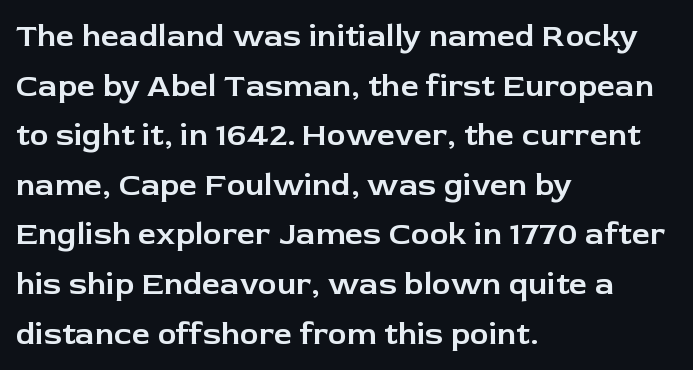
Q: Is the text italic (slanted)? A: No, it is upright.
Q: Is the typeface a serif or a sans-serif typeface? A: Sans-serif.
Q: Is the text underlined? A: No.
Q: How is the paragraph aligned? A: Left-aligned.
Q: Is the spacing between letters normal or unusually wide? A: Normal.
Q: Is the spacing between lines tight, normal or loose? A: Normal.
Q: Width (condensed, normal, or wide)? A: Normal.
Q: Stroke contrast? A: Low.
Q: x-height? A: Medium.
Q: Monospaced? A: No.
